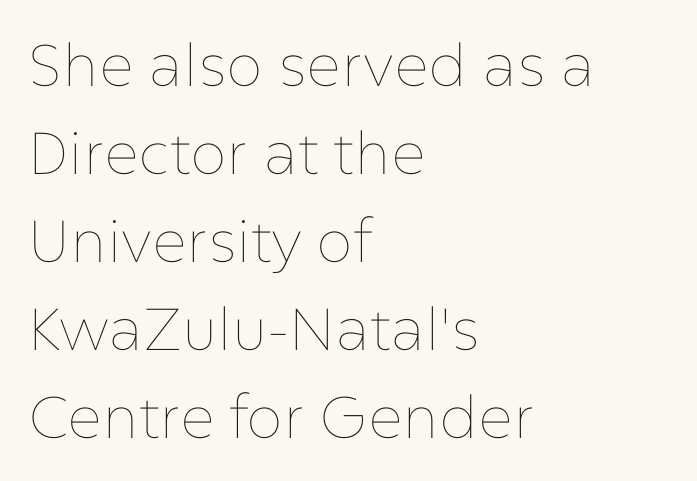
Q: Is the text bold? A: No.
Q: Is the text italic (slanted)? A: No, it is upright.
Q: Is the text underlined? A: No.
Q: How is the paragraph aligned? A: Left-aligned.
Q: Is the spacing between letters normal or unusually wide? A: Normal.
Q: Is the spacing between lines tight, normal or loose? A: Normal.
Q: Width (condensed, normal, or wide)? A: Normal.
Q: Stroke contrast? A: Low.
Q: x-height? A: Medium.
Q: Monospaced? A: No.
